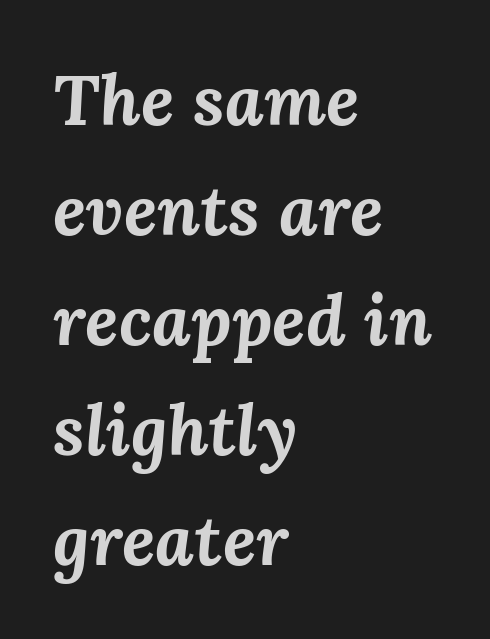
{"italic": "yes", "lean": "right", "slant_degrees": 3, "bold": "yes", "weight": "bold", "width": "normal", "stroke_contrast": "medium", "x_height": "medium", "monospaced": "no", "underline": "no", "align": "left", "line_spacing": "normal", "line_spacing_ratio": 1.55, "letter_spacing": "normal", "letter_spacing_em": 0.0, "glyph_px": 71}
